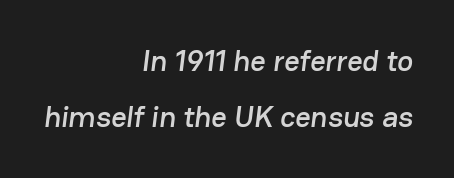
Q: Is the typeface a serif or a sans-serif typeface? A: Sans-serif.
Q: Is the text underlined? A: No.
Q: How is the paragraph aligned? A: Right-aligned.
Q: Is the spacing between letters normal or unusually wide? A: Normal.
Q: Width (condensed, normal, or wide)? A: Normal.
Q: Stroke contrast? A: Low.
Q: x-height? A: Medium.
Q: Monospaced? A: No.
